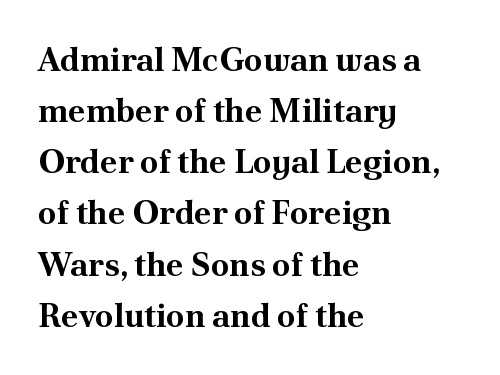
The face used here is seriffed, in the tradition of book romans. Unmarked baselines from the first word to the last. All the whitespace from short lines collects on the right. Tall strokes in this sample are plumb rather than angled. You could call the tracking neutral — neither tight nor loose. Character widths vary here, with narrow letters taking less room than wide ones.
